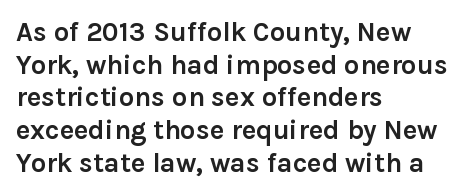
The image shows 27 px bold type, upright; set left-aligned, line spacing 1.21x, normal letter spacing, not underlined.
